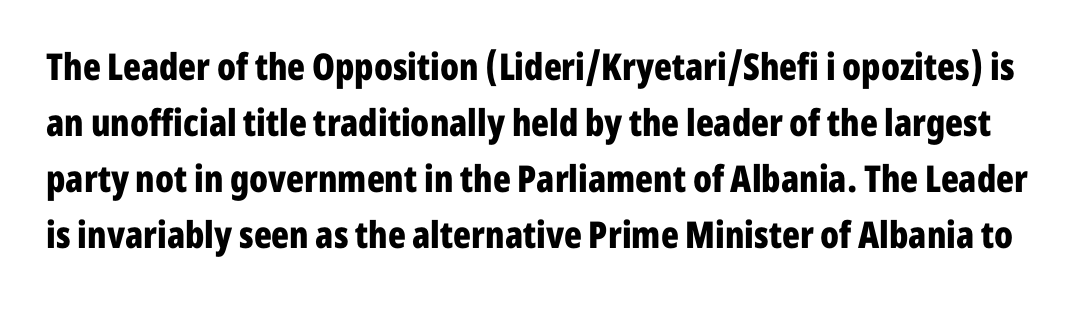
Q: Is the text bold? A: Yes.
Q: Is the text italic (slanted)? A: No, it is upright.
Q: Is the typeface a serif or a sans-serif typeface? A: Sans-serif.
Q: Is the text underlined? A: No.
Q: Is the spacing between letters normal or unusually wide? A: Normal.
Q: Is the spacing between lines tight, normal or loose? A: Normal.
Q: Width (condensed, normal, or wide)? A: Condensed.
Q: Stroke contrast? A: Low.
Q: x-height? A: Medium.
Q: Monospaced? A: No.
